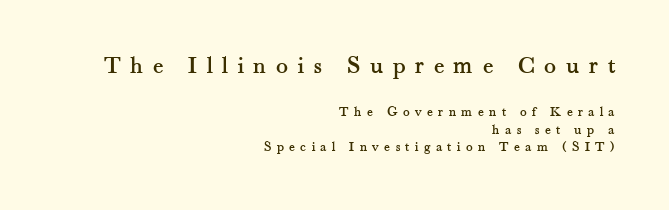
The image shows 25 px text type, upright; set right-aligned, normal line spacing (1.25x), unusually wide letter spacing (+0.38 em), not underlined; the first (top) block is 1.79x larger.
